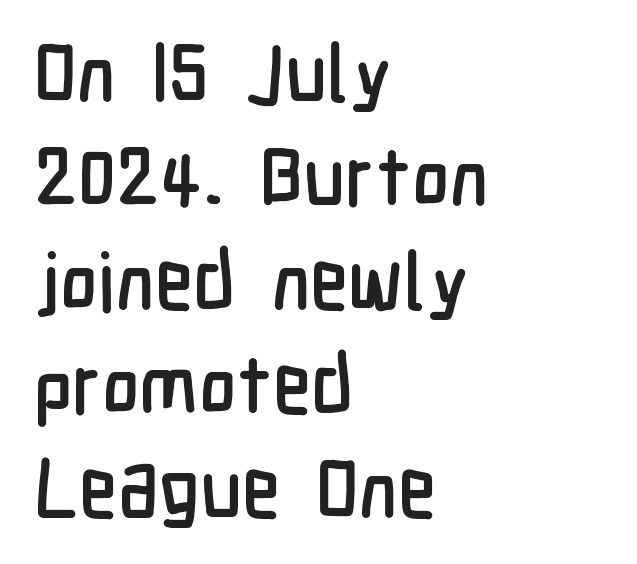
{"serif": "no", "italic": "no", "width": "condensed", "stroke_contrast": "low", "x_height": "medium", "monospaced": "no", "underline": "no", "align": "left", "line_spacing": "normal", "line_spacing_ratio": 1.3, "letter_spacing": "normal", "letter_spacing_em": 0.0, "glyph_px": 80}
